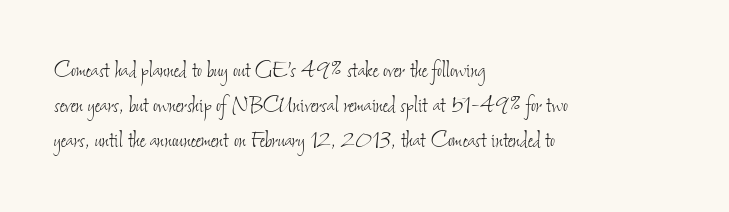
{"bold": "no", "underline": "no", "align": "left", "line_spacing": "normal", "line_spacing_ratio": 1.29, "letter_spacing": "normal", "letter_spacing_em": 0.0, "glyph_px": 27}
